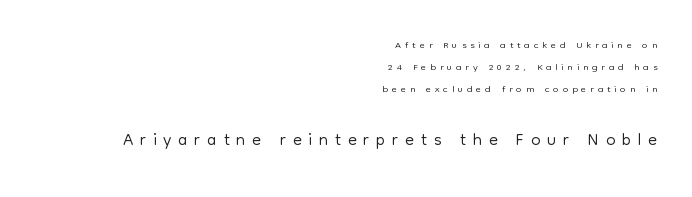
The image shows 26 px text type, upright; set right-aligned, normal line spacing (1.48x), unusually wide letter spacing (+0.26 em), not underlined; the second (bottom) block is 1.73x larger.
